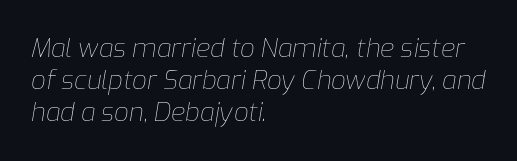
You can tell it's italic because the verticals aren't actually vertical. This is not heavy type; no bold has been used. Words appear dense and cohesive because spacing is normal. Layout note: lines flush left.
